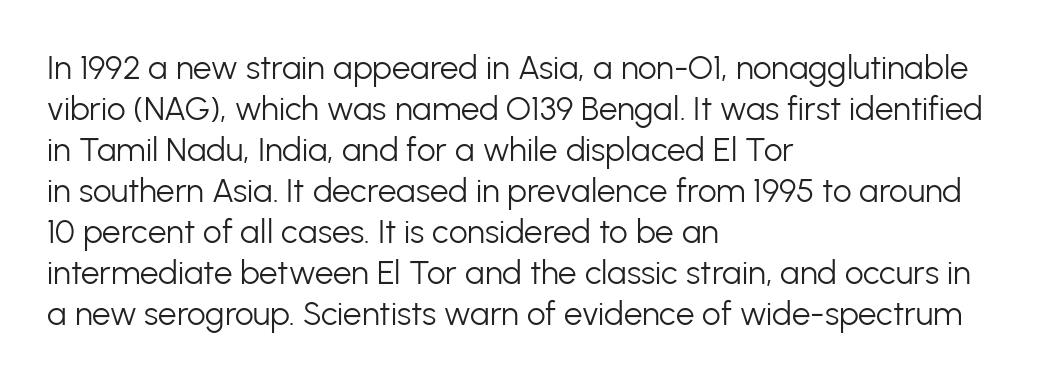
The image shows 33 px light sans-serif type, upright; set left-aligned, line spacing 1.24x, normal letter spacing, not underlined; low stroke contrast and a medium x-height.
